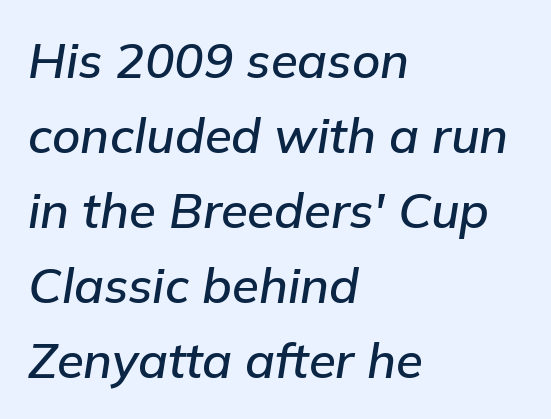
The image shows 49 px text type, italic (leaning right); set left-aligned, normal line spacing (1.53x), normal letter spacing, not underlined; low stroke contrast and a medium x-height.
